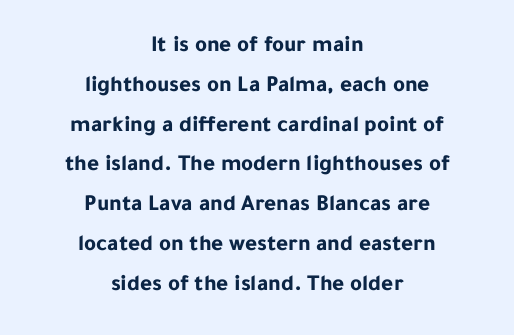
The image shows 23 px bold type, upright; set centered, line spacing 1.73x, normal letter spacing, not underlined.
